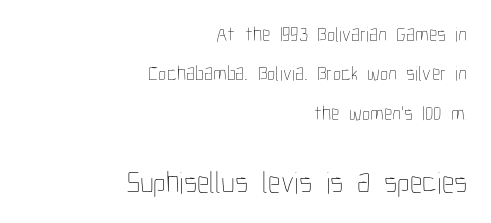
Q: Is the text bold? A: No.
Q: Is the text italic (slanted)? A: No, it is upright.
Q: Is the text underlined? A: No.
Q: How is the paragraph aligned? A: Right-aligned.
Q: Is the spacing between letters normal or unusually wide? A: Normal.
Q: Which block of text is set in a larger size, the first (top) or the second (bottom)? A: The second (bottom) one.
Q: Width (condensed, normal, or wide)? A: Condensed.
Q: Stroke contrast? A: Low.
Q: x-height? A: Medium.
Q: Monospaced? A: No.
